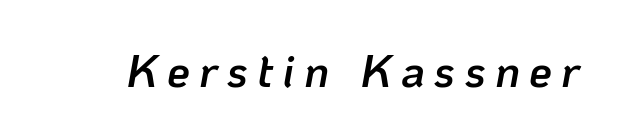
Q: Is the text bold? A: Semi-bold.
Q: Is the text italic (slanted)? A: Yes, it leans right by about 10 degrees.
Q: Is the text underlined? A: No.
Q: Is the spacing between letters normal or unusually wide? A: Unusually wide.
Q: Width (condensed, normal, or wide)? A: Normal.
Q: Stroke contrast? A: Low.
Q: x-height? A: Medium.
Q: Monospaced? A: No.
